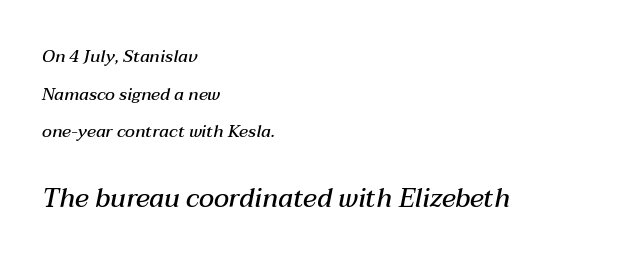
The image shows 26 px text type, italic (leaning right); set left-aligned, loose line spacing (2.22x), normal letter spacing, not underlined; the second (bottom) block is 1.53x larger.
